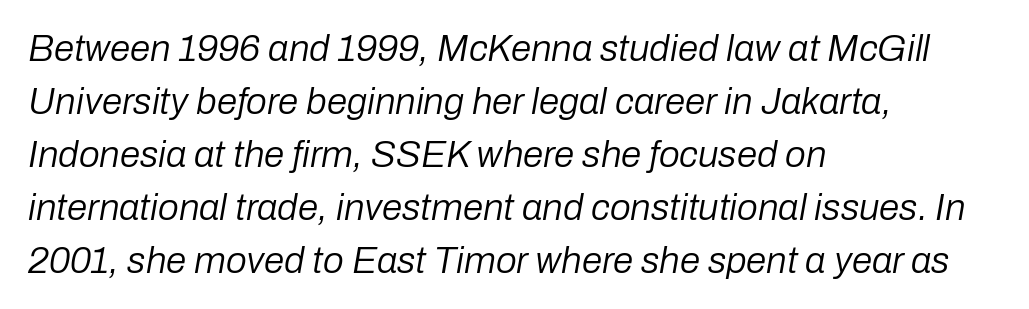
The image shows 37 px regular-weight type, italic (leaning right); set left-aligned, normal line spacing (1.43x), normal letter spacing, not underlined; low stroke contrast and a medium x-height.
